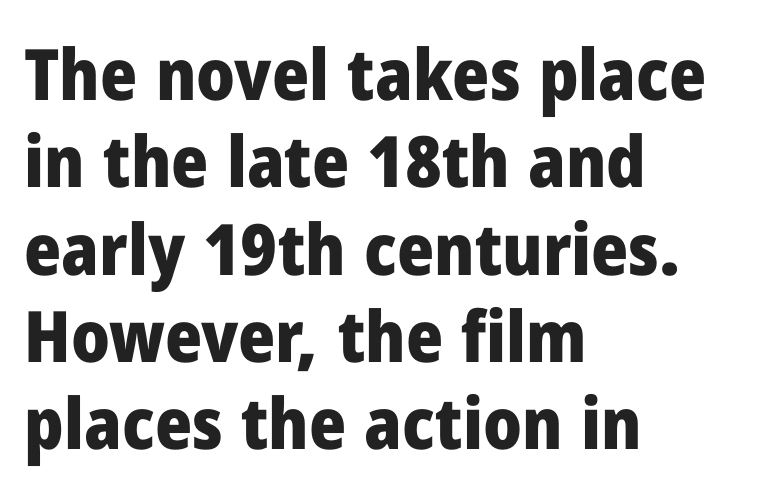
Horizontal alignment here is leftward, the default for most running prose. The passage shown is typed in a proportional face where columns would drift. The characters display no serif detailing; their extremities are plain. The passage shown is not underscored anywhere. Look at the tracking — it's just the regular setting, nothing added.
